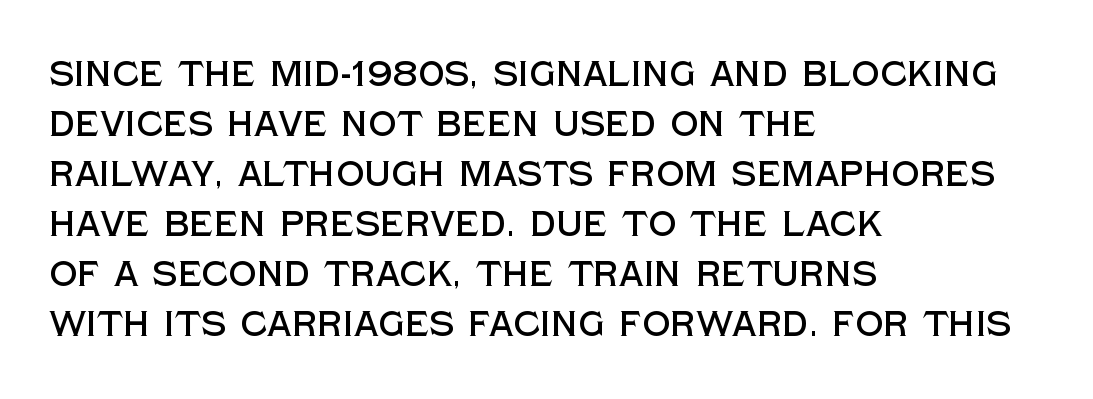
Q: Is the text italic (slanted)? A: No, it is upright.
Q: Is the typeface a serif or a sans-serif typeface? A: Sans-serif.
Q: Is the text underlined? A: No.
Q: How is the paragraph aligned? A: Left-aligned.
Q: Is the spacing between letters normal or unusually wide? A: Normal.
Q: Is the spacing between lines tight, normal or loose? A: Normal.
Q: Width (condensed, normal, or wide)? A: Normal.
Q: x-height? A: Large.
Q: Monospaced? A: No.
